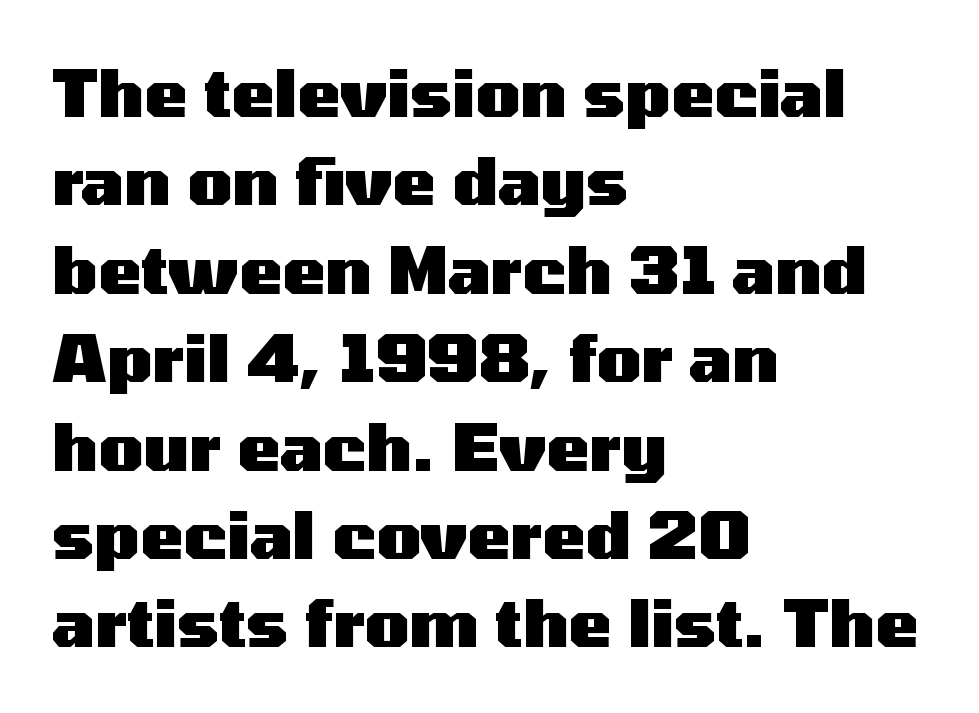
{"serif": "no", "italic": "no", "bold": "yes", "weight": "heavy", "width": "wide", "stroke_contrast": "medium", "x_height": "medium", "monospaced": "no", "underline": "no", "align": "left", "line_spacing": "normal", "line_spacing_ratio": 1.36, "letter_spacing": "normal", "letter_spacing_em": 0.0, "glyph_px": 65}
